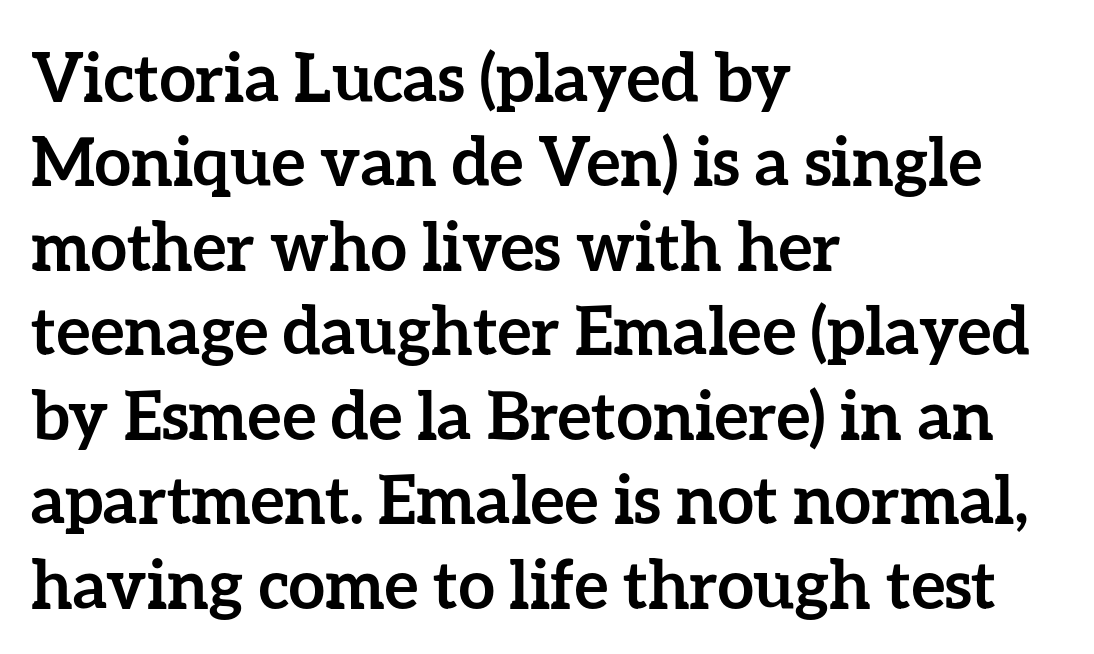
{"italic": "no", "bold": "yes", "weight": "semibold", "width": "normal", "stroke_contrast": "low", "x_height": "medium", "monospaced": "no", "underline": "no", "align": "left", "line_spacing": "normal", "line_spacing_ratio": 1.28, "letter_spacing": "normal", "letter_spacing_em": 0.0, "glyph_px": 66}
